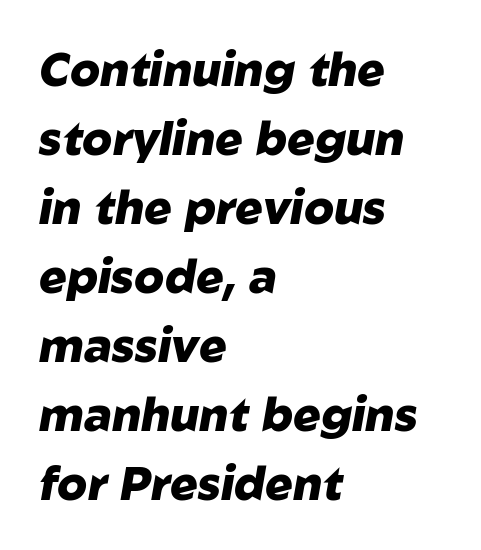
The string is rendered with underlining switched off. Varying glyph widths throughout — classic text-font behaviour. Students, note that the glyphs here touch the page at normal intervals. Horizontally, the lines are justified to the leading edge only. These words are printed bold, with thick strokes throughout.
